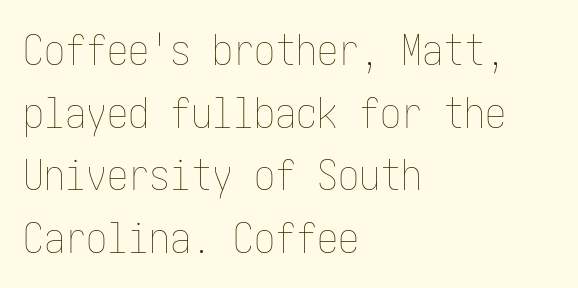
Any mark beneath the type? The region is blank. The letters sit at their default tracking, neither squeezed nor spread. A typesetter would mark this as roman, not italic. Layout note: lines flush left. The cut favours lightness, reaching ordinary text weight at its darkest.
